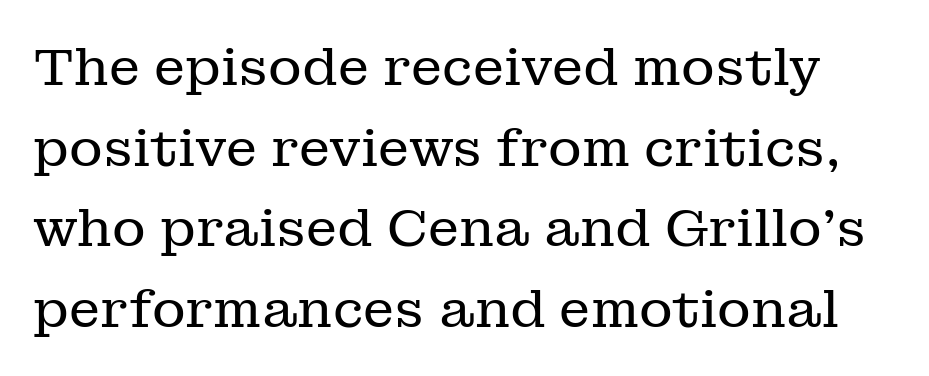
Compared with typical paragraphs, the rows here are spaced about the same. You could not count columns in this text — the font is proportionally spaced. These lines keep a tight, regular rhythm from letter to letter. Heaviness? Minimal to ordinary, like unemphasized prose.
